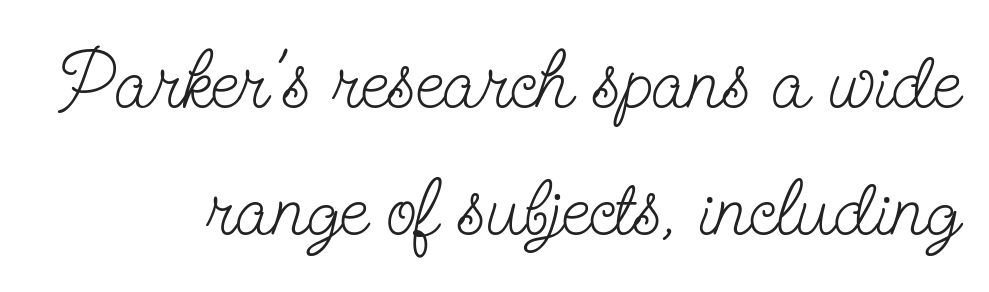
{"serif": "yes", "bold": "no", "weight": "light", "width": "condensed", "stroke_contrast": "low", "x_height": "small", "monospaced": "no", "underline": "no", "line_spacing": "normal", "line_spacing_ratio": 1.61, "letter_spacing": "normal", "letter_spacing_em": 0.0, "glyph_px": 79}
